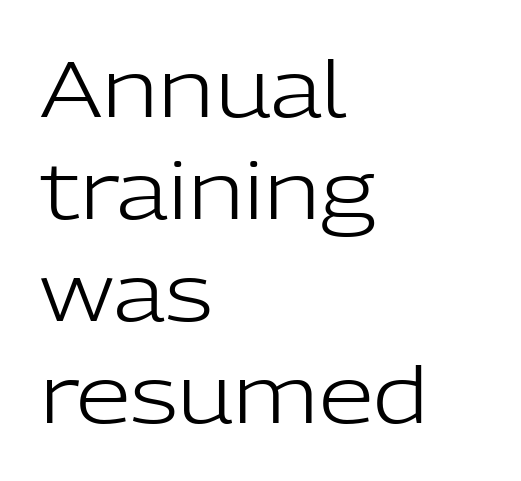
{"serif": "no", "italic": "no", "bold": "no", "weight": "light", "width": "normal", "stroke_contrast": "low", "x_height": "medium", "monospaced": "no", "underline": "no", "align": "left", "line_spacing": "normal", "line_spacing_ratio": 1.29, "letter_spacing": "normal", "letter_spacing_em": 0.0, "glyph_px": 79}
